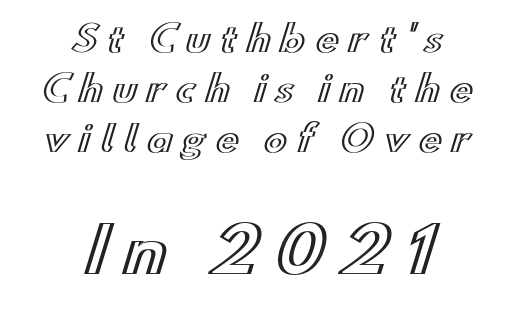
The image shows 62 px wide type; set centered, normal line spacing (1.43x), unusually wide letter spacing (+0.27 em), not underlined; the second (bottom) block is 1.77x larger; a small x-height.
